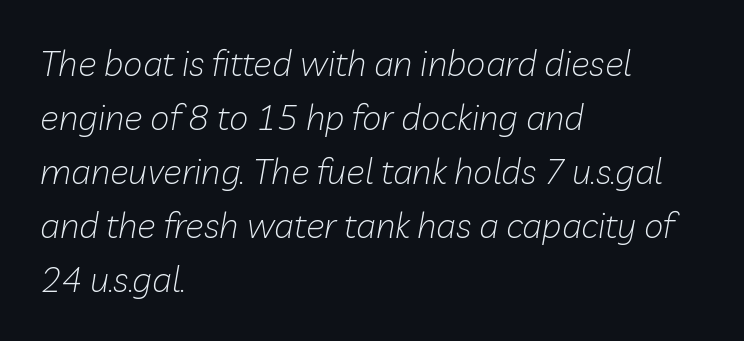
{"italic": "yes", "lean": "right", "slant_degrees": 10, "bold": "no", "weight": "light", "width": "normal", "stroke_contrast": "low", "x_height": "medium", "monospaced": "no", "underline": "no", "align": "left", "line_spacing": "normal", "line_spacing_ratio": 1.54, "letter_spacing": "normal", "letter_spacing_em": 0.0, "glyph_px": 35}
